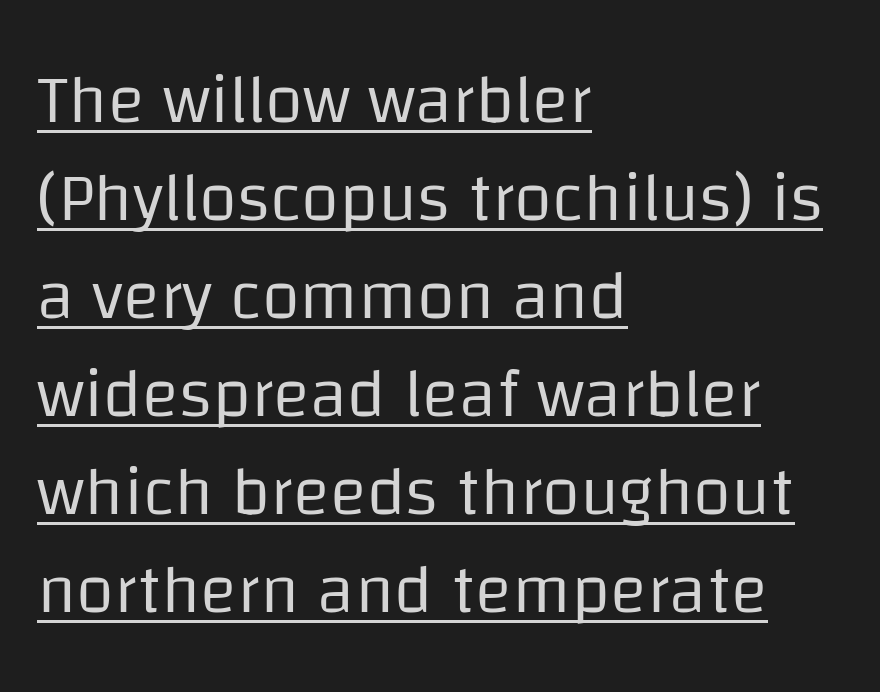
Q: Is the text bold? A: No.
Q: Is the text italic (slanted)? A: No, it is upright.
Q: Is the typeface a serif or a sans-serif typeface? A: Sans-serif.
Q: Is the text underlined? A: Yes.
Q: How is the paragraph aligned? A: Left-aligned.
Q: Is the spacing between letters normal or unusually wide? A: Normal.
Q: Is the spacing between lines tight, normal or loose? A: Normal.
Q: Width (condensed, normal, or wide)? A: Normal.
Q: Stroke contrast? A: Low.
Q: x-height? A: Large.
Q: Monospaced? A: No.
